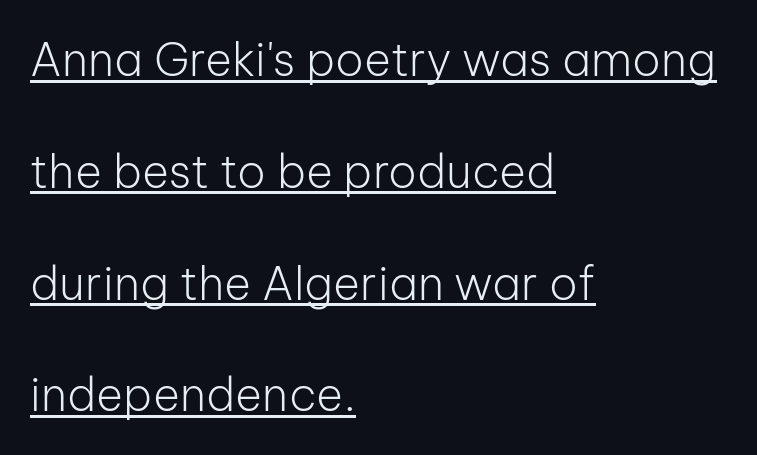
Loosely led — the rows are spread out. Vertical strokes here are truly vertical. The specimen includes a rule beneath the text block's lines. Letter spacing: default. The ragged edge is on the right, which tells us the setting is flush left.
